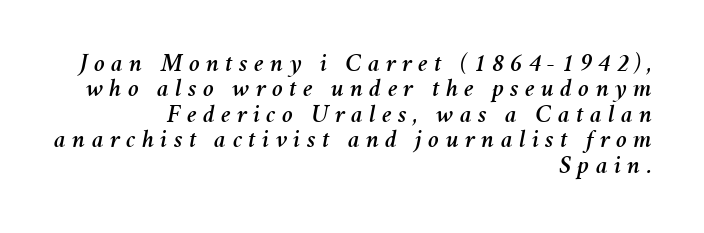
Q: Is the text italic (slanted)? A: Yes, it leans right by about 11 degrees.
Q: Is the text underlined? A: No.
Q: How is the paragraph aligned? A: Right-aligned.
Q: Is the spacing between letters normal or unusually wide? A: Unusually wide.
Q: Is the spacing between lines tight, normal or loose? A: Tight.
